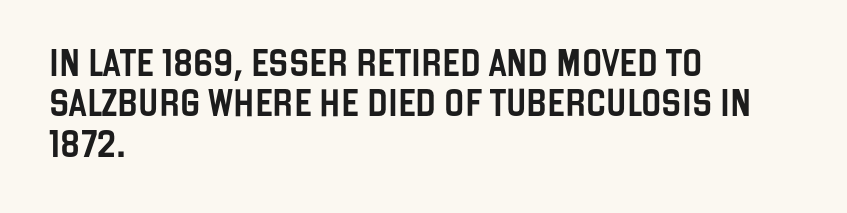
{"italic": "no", "underline": "no", "align": "left", "line_spacing": "normal", "line_spacing_ratio": 1.5, "letter_spacing": "normal", "letter_spacing_em": 0.0, "glyph_px": 27}
